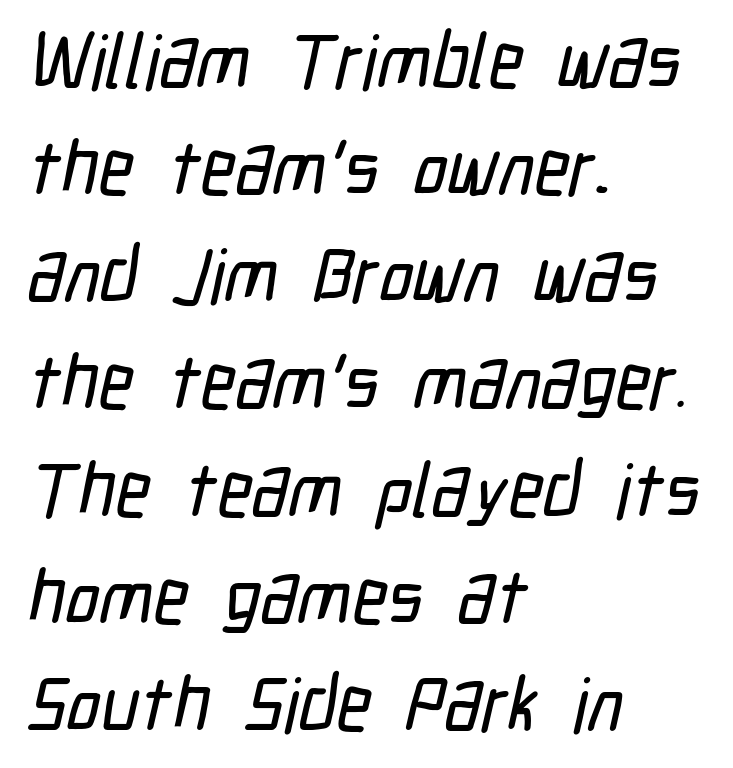
This block has exactly the height ordinary leading produces. The compositor pushed each line to the left boundary. Descenders are the only things crossing below the line. Serif or sans? Sans — the stroke terminals are bare.
